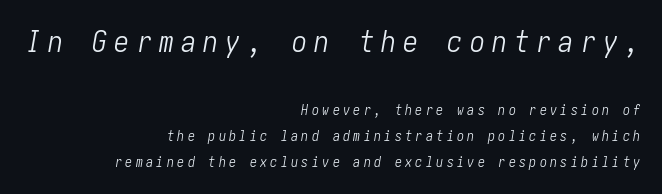
Q: Is the text bold? A: No.
Q: Is the text italic (slanted)? A: Yes, it leans right by about 10 degrees.
Q: Is the text underlined? A: No.
Q: How is the paragraph aligned? A: Right-aligned.
Q: Is the spacing between letters normal or unusually wide? A: Unusually wide.
Q: Which block of text is set in a larger size, the first (top) or the second (bottom)? A: The first (top) one.
Q: Width (condensed, normal, or wide)? A: Condensed.
Q: Stroke contrast? A: Low.
Q: x-height? A: Medium.
